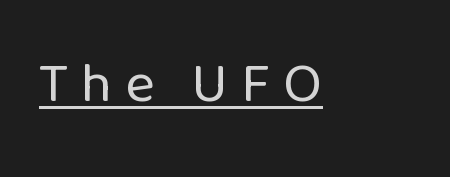
The image shows 57 px regular-weight sans-serif type, upright; set unusually wide letter spacing (+0.22 em), underlined; low stroke contrast and a medium x-height.
